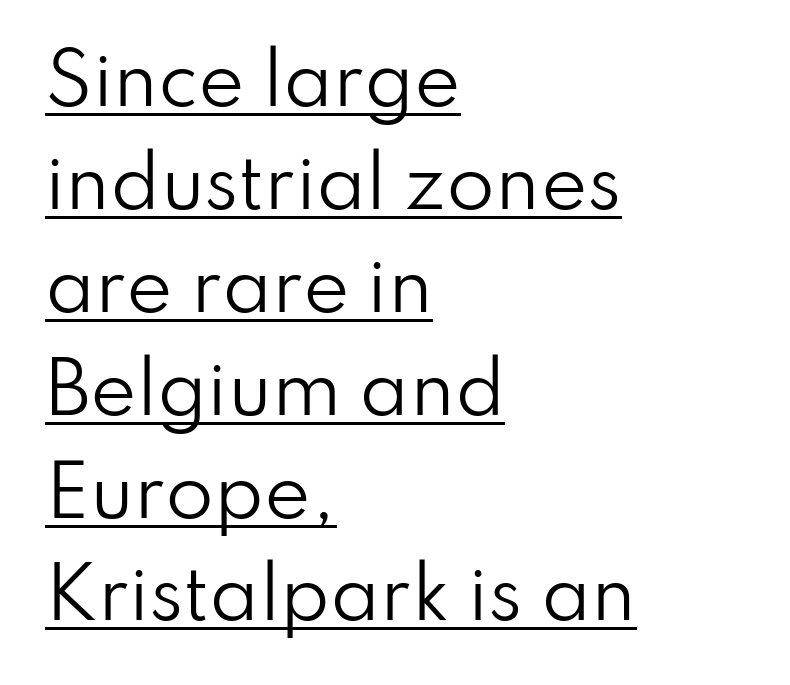
Q: Is the text bold? A: No.
Q: Is the text italic (slanted)? A: No, it is upright.
Q: Is the typeface a serif or a sans-serif typeface? A: Sans-serif.
Q: Is the text underlined? A: Yes.
Q: How is the paragraph aligned? A: Left-aligned.
Q: Is the spacing between letters normal or unusually wide? A: Normal.
Q: Is the spacing between lines tight, normal or loose? A: Normal.
Q: Width (condensed, normal, or wide)? A: Normal.
Q: Stroke contrast? A: Low.
Q: x-height? A: Small.
Q: Monospaced? A: No.
